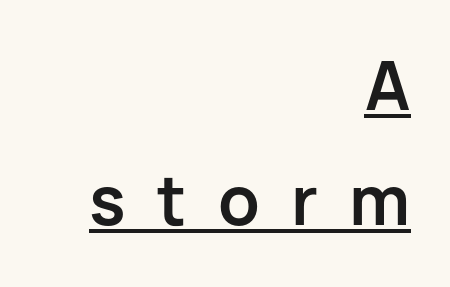
Q: Is the text bold? A: Yes.
Q: Is the text italic (slanted)? A: No, it is upright.
Q: Is the typeface a serif or a sans-serif typeface? A: Sans-serif.
Q: Is the text underlined? A: Yes.
Q: How is the paragraph aligned? A: Right-aligned.
Q: Is the spacing between letters normal or unusually wide? A: Unusually wide.
Q: Width (condensed, normal, or wide)? A: Normal.
Q: Stroke contrast? A: Low.
Q: x-height? A: Medium.
Q: Monospaced? A: No.
